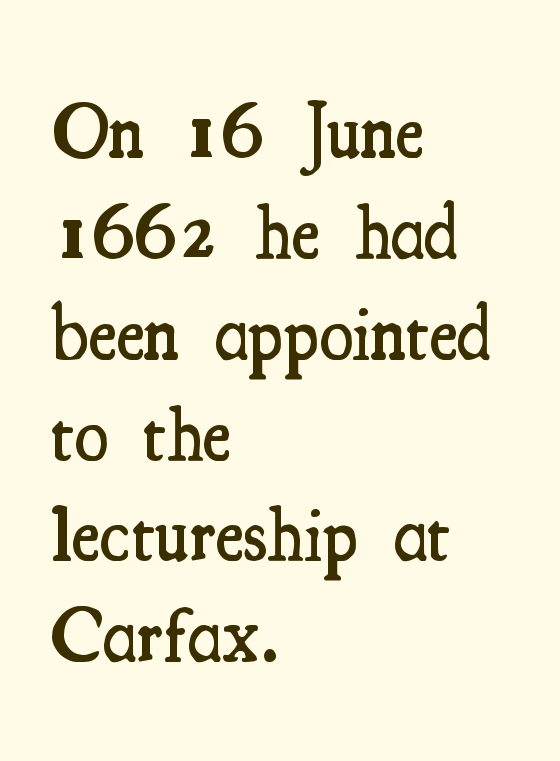
{"serif": "yes", "italic": "no", "bold": "semi", "weight": "semibold", "width": "condensed", "stroke_contrast": "medium", "x_height": "small", "monospaced": "no", "underline": "no", "align": "left", "line_spacing": "normal", "line_spacing_ratio": 1.31, "letter_spacing": "normal", "letter_spacing_em": 0.0, "glyph_px": 77}
